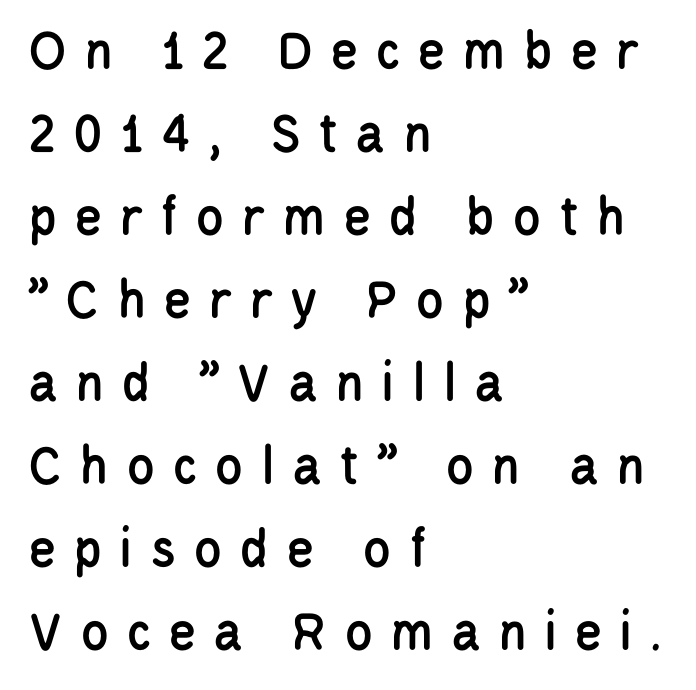
Q: Is the text italic (slanted)? A: No, it is upright.
Q: Is the typeface a serif or a sans-serif typeface? A: Sans-serif.
Q: Is the text underlined? A: No.
Q: How is the paragraph aligned? A: Left-aligned.
Q: Is the spacing between letters normal or unusually wide? A: Unusually wide.
Q: Is the spacing between lines tight, normal or loose? A: Normal.
Q: Width (condensed, normal, or wide)? A: Condensed.
Q: Stroke contrast? A: Low.
Q: x-height? A: Large.
Q: Monospaced? A: No.
